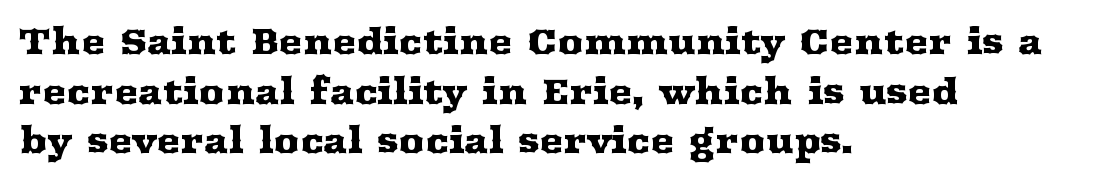
The image shows 36 px wide serif type, upright; set left-aligned, normal line spacing (1.38x), normal letter spacing, not underlined; medium stroke contrast and a medium x-height.
